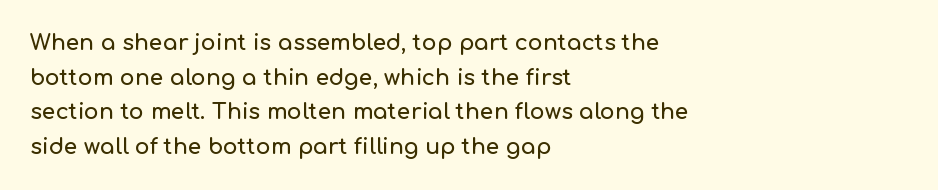
The image shows 22 px text type, upright; set left-aligned, normal line spacing (1.57x), normal letter spacing, not underlined.
